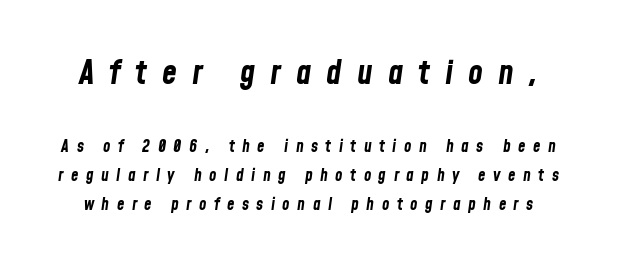
The image shows 34 px bold, condensed type, italic (leaning right); set line spacing 1.71x, unusually wide letter spacing (+0.44 em), not underlined; the first (top) block is 2.0x larger; low stroke contrast and a medium x-height.
